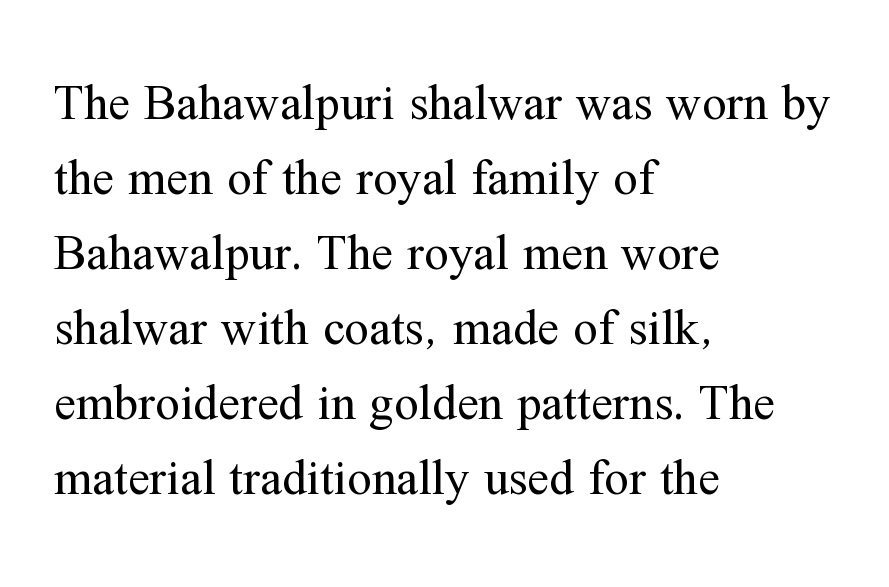
Designer's note — italics off, roman on. Leading: standard. A bare baseline throughout the passage. Layout note: lines flush left. Honestly, the letter spacing is just normal — you wouldn't notice it. A light-to-regular cut is what we see here.
